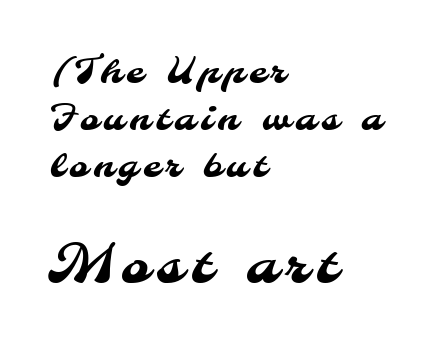
Q: Is the typeface a serif or a sans-serif typeface? A: Sans-serif.
Q: Is the text underlined? A: No.
Q: How is the paragraph aligned? A: Left-aligned.
Q: Is the spacing between lines tight, normal or loose? A: Normal.
Q: Which block of text is set in a larger size, the first (top) or the second (bottom)? A: The second (bottom) one.
Q: Width (condensed, normal, or wide)? A: Normal.
Q: Stroke contrast? A: Medium.
Q: x-height? A: Small.
Q: Monospaced? A: No.
